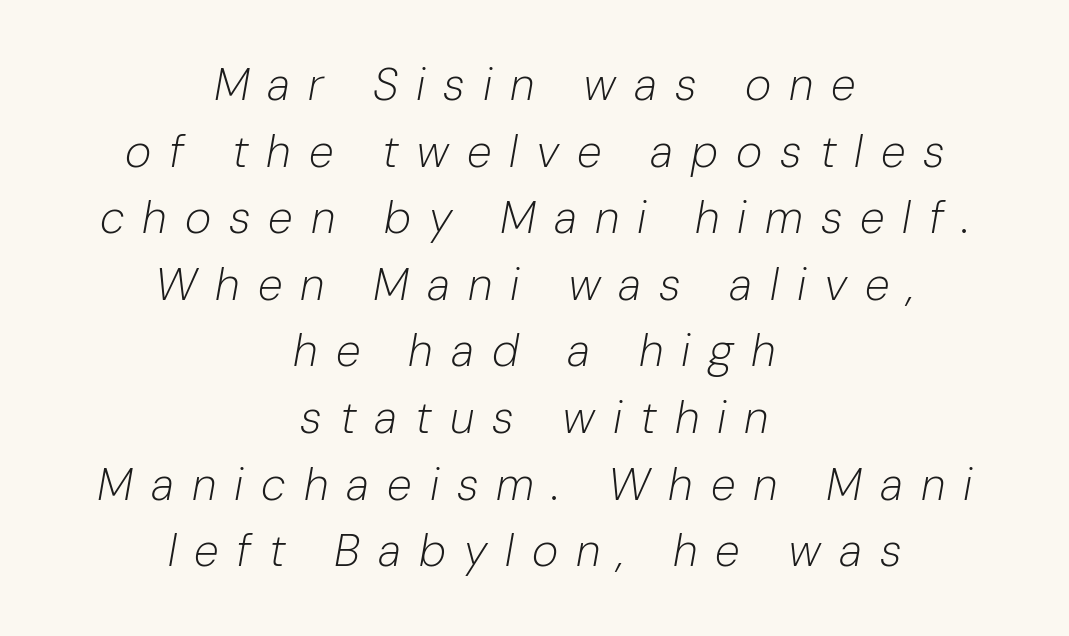
Q: Is the text bold? A: No.
Q: Is the text italic (slanted)? A: Yes, it leans right by about 10 degrees.
Q: Is the text underlined? A: No.
Q: How is the paragraph aligned? A: Centered.
Q: Is the spacing between letters normal or unusually wide? A: Unusually wide.
Q: Is the spacing between lines tight, normal or loose? A: Normal.
Q: Width (condensed, normal, or wide)? A: Normal.
Q: Stroke contrast? A: Low.
Q: x-height? A: Medium.
Q: Monospaced? A: No.
